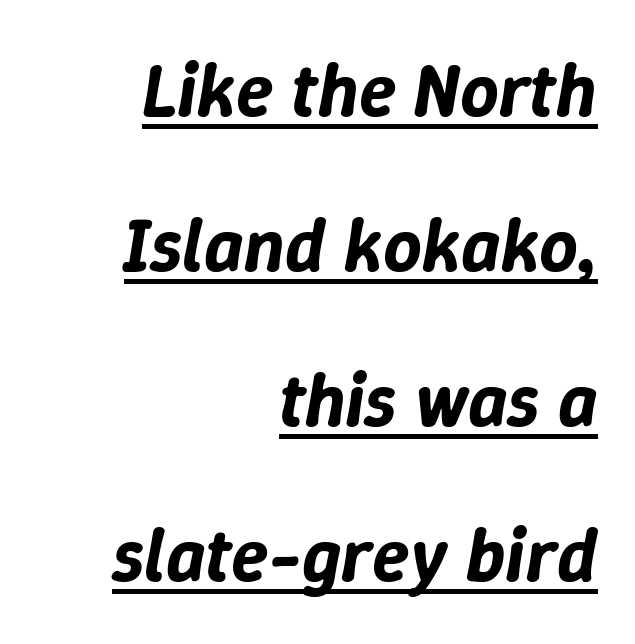
{"italic": "yes", "lean": "right", "slant_degrees": 9, "width": "normal", "stroke_contrast": "low", "x_height": "medium", "monospaced": "no", "underline": "yes", "align": "right", "line_spacing": "loose", "line_spacing_ratio": 2.04, "letter_spacing": "normal", "letter_spacing_em": 0.0, "glyph_px": 76}
